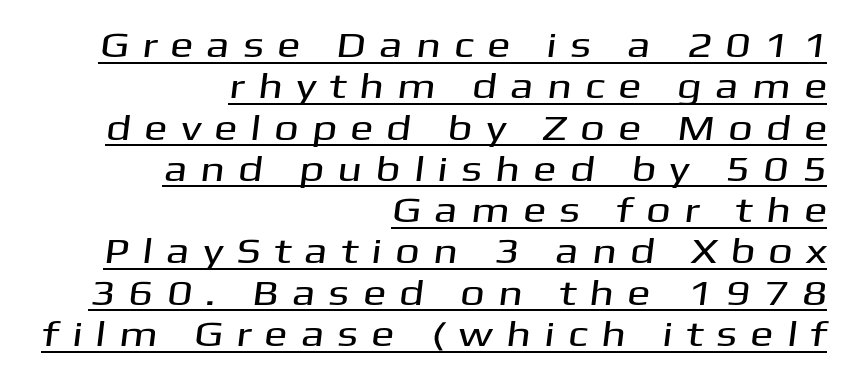
To sum up the face: it is a sans, with no serifs. Note the varied advance widths — an 'i' is clearly narrower than an 'm'. Layout note: lines flush right. The gaps between neighbouring characters are conspicuously large. The face used here appears with an underline applied.
